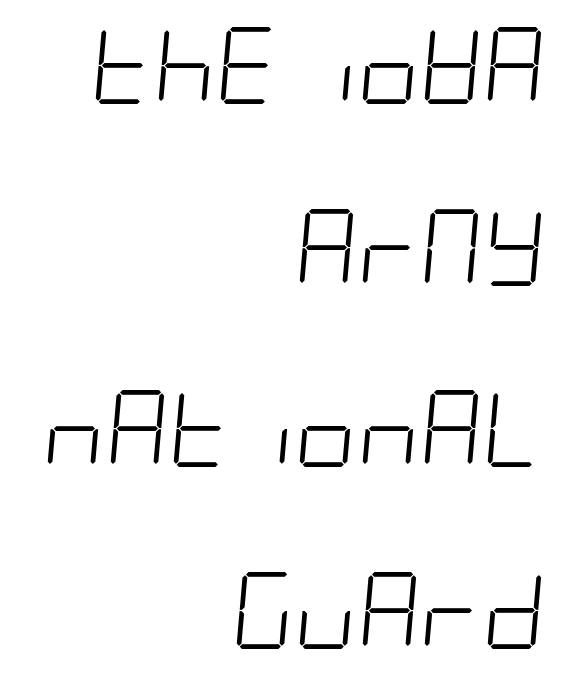
The image shows 77 px light, condensed type, italic (leaning right); set right-aligned, loose line spacing (2.36x), normal letter spacing, not underlined; low stroke contrast and a large x-height.
